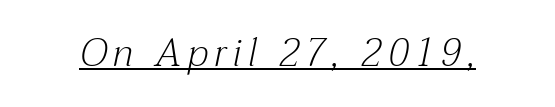
The image shows 39 px light serif type, italic (leaning right); set underlined; medium stroke contrast and a medium x-height.
